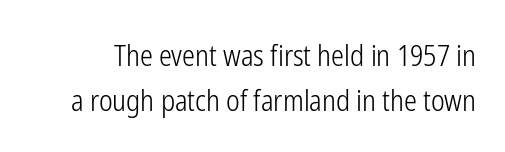
The image shows 29 px light, condensed sans-serif type, upright; set normal line spacing (1.56x), normal letter spacing, not underlined; low stroke contrast and a medium x-height.
